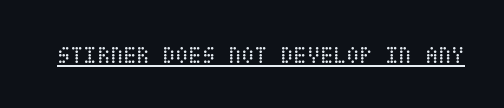
The image shows 24 px text type, upright; set normal letter spacing, underlined.
